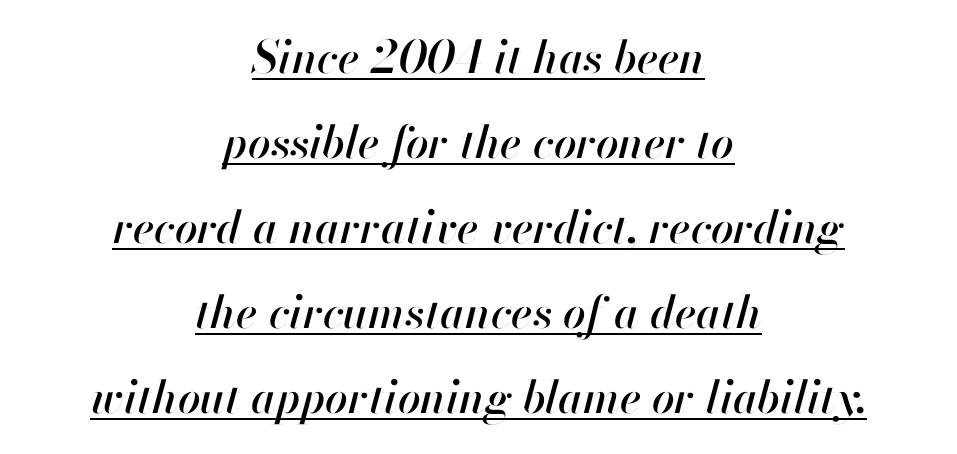
The rendering applies a slant to the glyphs. These characters rest on top of a visible drawn line. Do the characters align in a grid? No, the font is proportional. Where is the straight margin? There isn't one; the lines are centered. The line texture is even and compact thanks to regular tracking.
